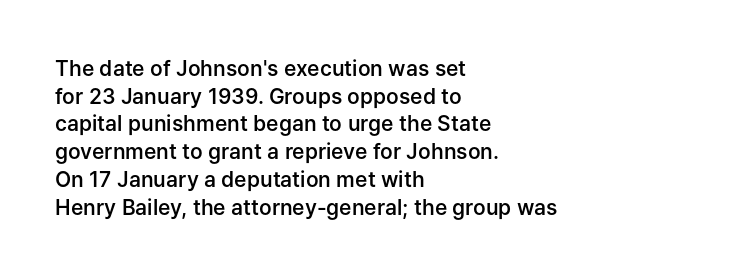
These words are printed semibold, heavier than regular yet not bold. Does the lettering tilt? It doesn't — this is upright. The area under the type is left untouched. Alignment: flush left.
